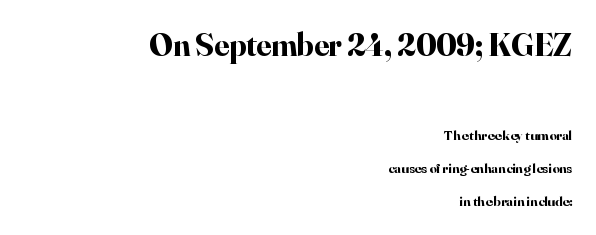
Q: Is the text bold? A: Yes.
Q: Is the text italic (slanted)? A: No, it is upright.
Q: Is the typeface a serif or a sans-serif typeface? A: Serif.
Q: Is the text underlined? A: No.
Q: How is the paragraph aligned? A: Right-aligned.
Q: Is the spacing between letters normal or unusually wide? A: Normal.
Q: Is the spacing between lines tight, normal or loose? A: Loose.
Q: Which block of text is set in a larger size, the first (top) or the second (bottom)? A: The first (top) one.
Q: Width (condensed, normal, or wide)? A: Normal.
Q: Stroke contrast? A: High.
Q: x-height? A: Small.
Q: Monospaced? A: No.
